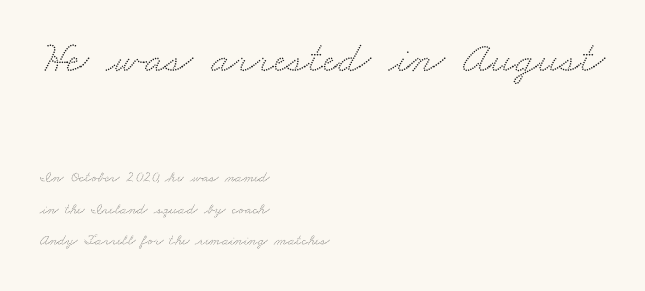
Does the leading feel generous? Absolutely, it's lavish. The rendering uses natural spacing where letterforms have individual widths. Note: serifs present on the glyphs. Spacing between characters is what you'd get straight out of the box. The words here are not underlined.
